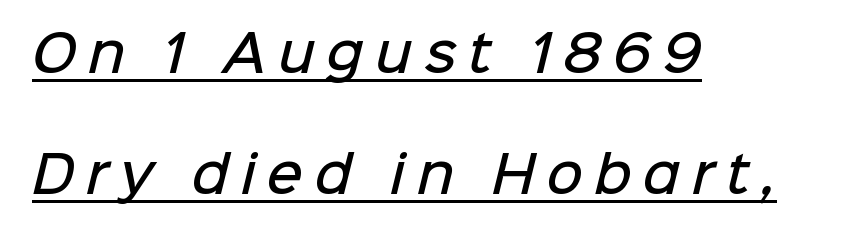
Q: Is the text bold? A: Semi-bold.
Q: Is the typeface a serif or a sans-serif typeface? A: Sans-serif.
Q: Is the text underlined? A: Yes.
Q: How is the paragraph aligned? A: Left-aligned.
Q: Is the spacing between letters normal or unusually wide? A: Unusually wide.
Q: Is the spacing between lines tight, normal or loose? A: Loose.
Q: Width (condensed, normal, or wide)? A: Normal.
Q: Stroke contrast? A: Low.
Q: x-height? A: Medium.
Q: Monospaced? A: No.
